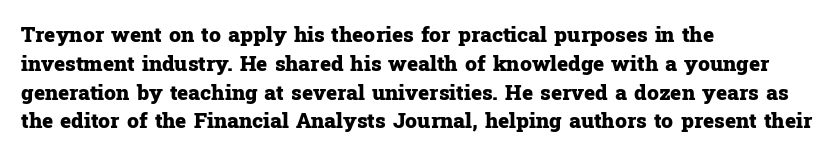
The image shows 21 px bold type, upright; set left-aligned, normal line spacing (1.37x), normal letter spacing, not underlined.
